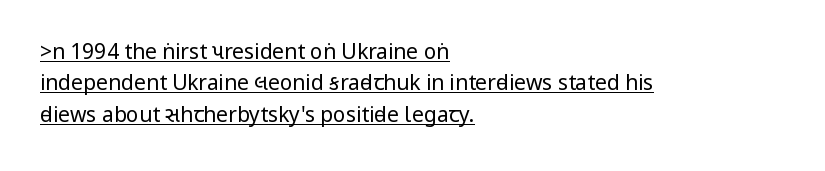
The image shows 21 px text type, upright; set left-aligned, normal line spacing (1.5x), normal letter spacing, underlined.
